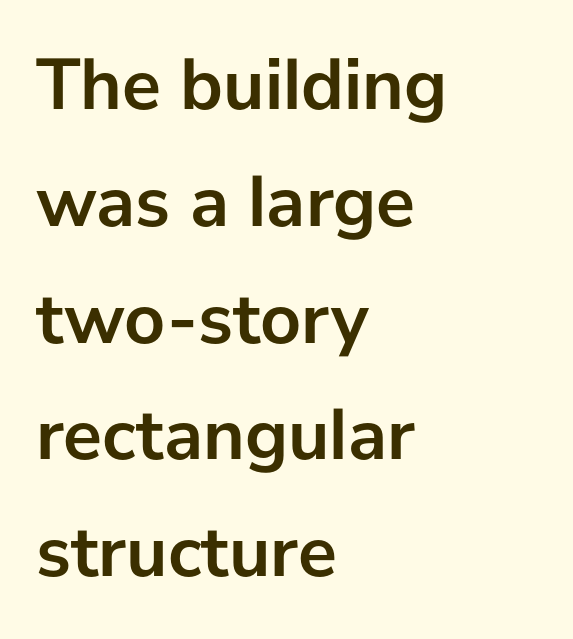
{"serif": "no", "italic": "no", "bold": "yes", "weight": "semibold", "width": "normal", "stroke_contrast": "low", "x_height": "medium", "monospaced": "no", "underline": "no", "align": "left", "line_spacing": "normal", "line_spacing_ratio": 1.6, "letter_spacing": "normal", "letter_spacing_em": 0.0, "glyph_px": 73}
